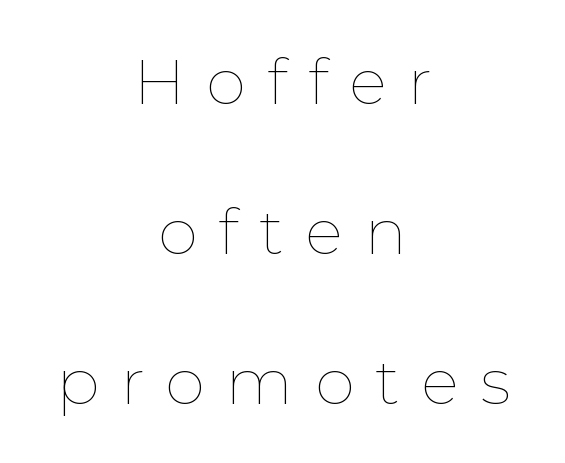
{"italic": "no", "bold": "no", "weight": "thin", "width": "normal", "stroke_contrast": "low", "x_height": "medium", "monospaced": "no", "underline": "no", "align": "center", "line_spacing": "loose", "line_spacing_ratio": 2.34, "letter_spacing": "wide", "letter_spacing_em": 0.33, "glyph_px": 64}
